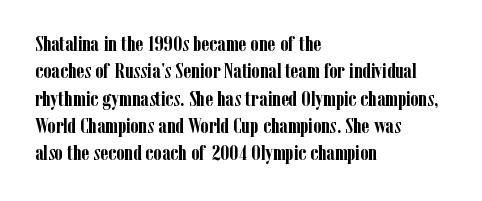
The rendering anchors every line to the left-hand side. This is the regular roman posture of the typeface. A normal amount of white space separates one row of letters from the next. The face used here is rendered with its standard letterfit. A clean baseline with only descenders dipping below it. The sample has been set heavy, in full bold.
